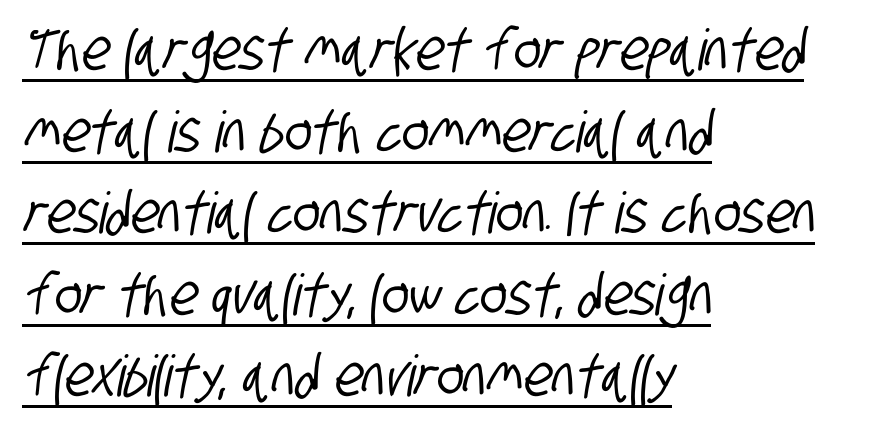
{"serif": "no", "width": "condensed", "stroke_contrast": "low", "x_height": "large", "monospaced": "no", "underline": "yes", "align": "left", "line_spacing": "normal", "line_spacing_ratio": 1.43, "letter_spacing": "normal", "letter_spacing_em": 0.0, "glyph_px": 57}
